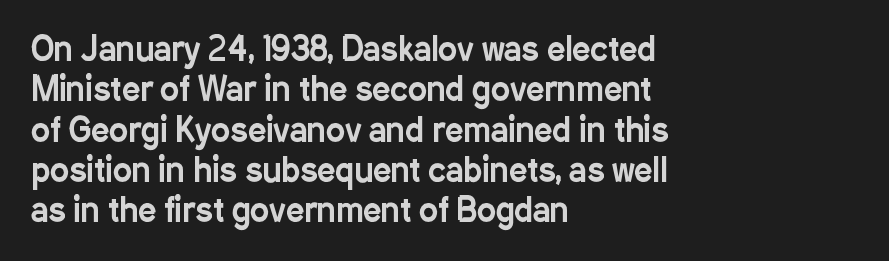
The passage shown has conventional tracking throughout. The letters advance in unequal steps, a hallmark of proportional type. Bare-footed words on every line. This is the regular roman posture of the typeface.
